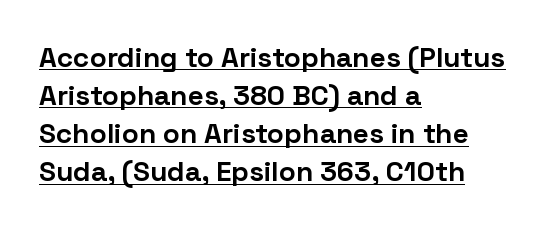
Underline: present. Vertical spacing — default. This sample has the flowing, uneven cadence of proportional lettering. Unlike italic type, these characters show no tilt at all. The lines in this sample share a left origin and differ only in where they stop. In terms of weight, the rendering is a true, heavy bold.
